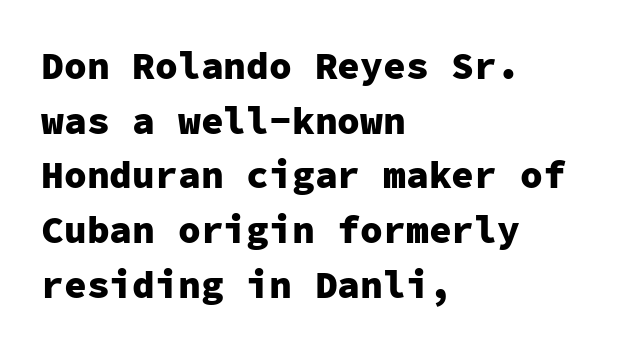
Q: Is the text bold? A: Yes.
Q: Is the text italic (slanted)? A: No, it is upright.
Q: Is the typeface a serif or a sans-serif typeface? A: Sans-serif.
Q: Is the text underlined? A: No.
Q: How is the paragraph aligned? A: Left-aligned.
Q: Is the spacing between letters normal or unusually wide? A: Normal.
Q: Is the spacing between lines tight, normal or loose? A: Normal.
Q: Width (condensed, normal, or wide)? A: Normal.
Q: Stroke contrast? A: Low.
Q: x-height? A: Medium.
Q: Monospaced? A: Yes.
